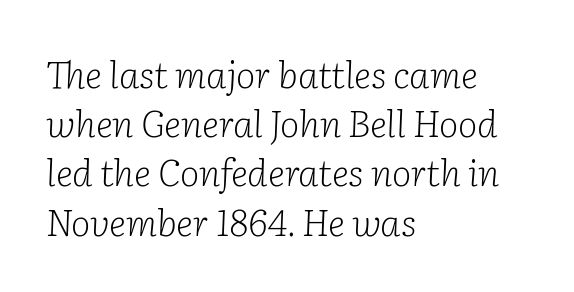
Counters stay open thanks to moderate or lighter strokes. No word sits above an underline. You could not count columns in this text — the font is proportionally spaced. Check where the strokes stop: tiny serifs finish them off. Reading down the column, the eye jumps a familiar distance to each next line. The rendering keeps characters at their native spacing.
